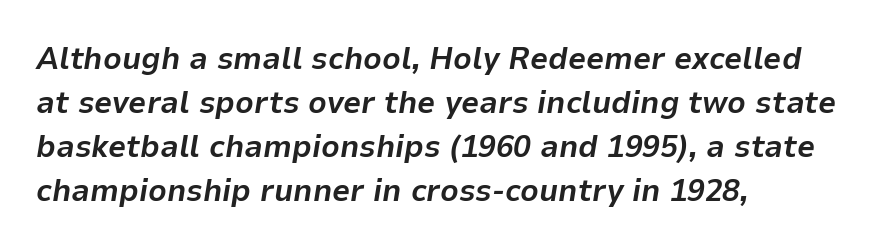
Q: Is the text bold? A: Yes.
Q: Is the text italic (slanted)? A: Yes, it leans right by about 9 degrees.
Q: Is the text underlined? A: No.
Q: How is the paragraph aligned? A: Left-aligned.
Q: Is the spacing between letters normal or unusually wide? A: Normal.
Q: Is the spacing between lines tight, normal or loose? A: Normal.
Q: Width (condensed, normal, or wide)? A: Normal.
Q: Stroke contrast? A: Low.
Q: x-height? A: Medium.
Q: Monospaced? A: No.
